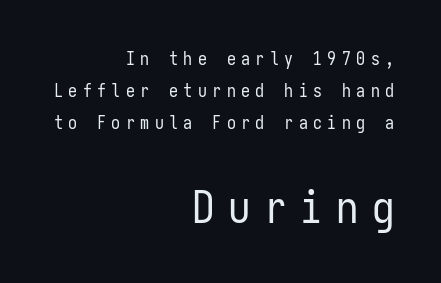
The image shows 45 px regular-weight, condensed sans-serif type, upright, monospaced; set right-aligned, line spacing 1.77x, unusually wide letter spacing (+0.3 em), not underlined; the second (bottom) block is 2.5x larger; low stroke contrast and a medium x-height.
